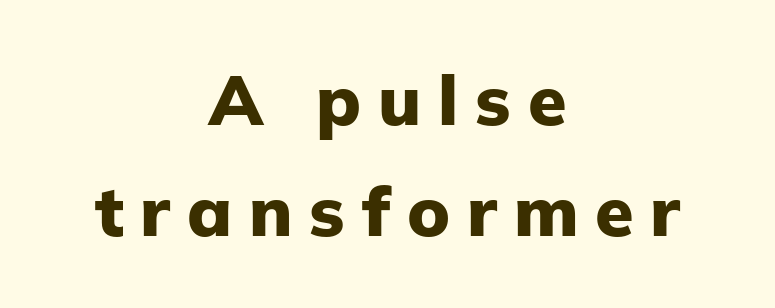
Q: Is the text bold? A: Yes.
Q: Is the text italic (slanted)? A: No, it is upright.
Q: Is the typeface a serif or a sans-serif typeface? A: Sans-serif.
Q: Is the text underlined? A: No.
Q: How is the paragraph aligned? A: Centered.
Q: Is the spacing between letters normal or unusually wide? A: Unusually wide.
Q: Is the spacing between lines tight, normal or loose? A: Normal.
Q: Width (condensed, normal, or wide)? A: Normal.
Q: Stroke contrast? A: Low.
Q: x-height? A: Medium.
Q: Monospaced? A: No.
